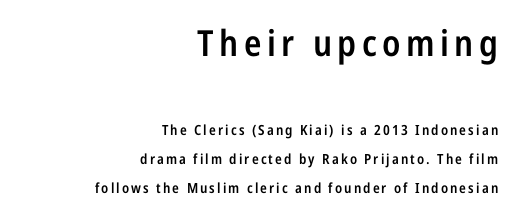
The image shows 36 px semibold, condensed sans-serif type, upright; set right-aligned, loose line spacing (2.06x), not underlined; the first (top) block is 2.57x larger; low stroke contrast and a medium x-height.
